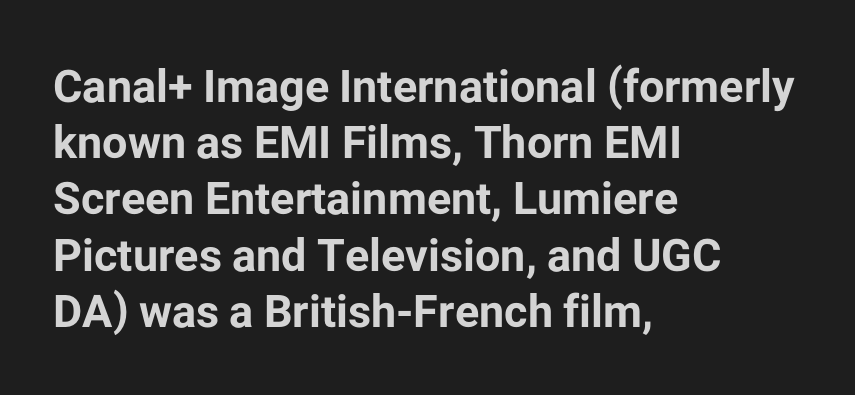
The image shows 45 px bold sans-serif type, upright; set left-aligned, normal line spacing (1.25x), normal letter spacing, not underlined; low stroke contrast and a medium x-height.
